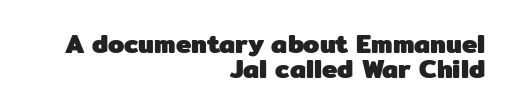
The image shows 26 px bold type, upright; set right-aligned, tight line spacing (0.96x), normal letter spacing, not underlined.
